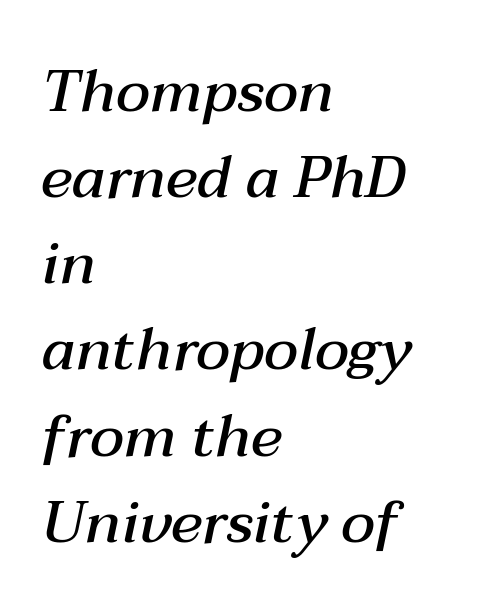
{"italic": "yes", "lean": "right", "slant_degrees": 12, "bold": "semi", "weight": "semibold", "width": "normal", "stroke_contrast": "medium", "x_height": "medium", "monospaced": "no", "underline": "no", "align": "left", "line_spacing": "normal", "line_spacing_ratio": 1.46, "letter_spacing": "normal", "letter_spacing_em": 0.0, "glyph_px": 59}
